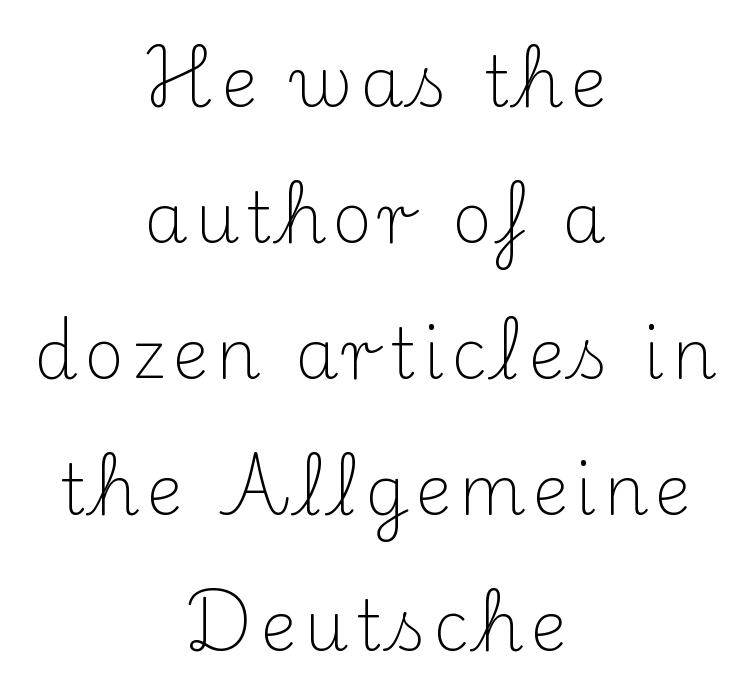
Stroke mass is kept to a normal reading level or below. Check under the words: just untouched page. These lines stack symmetrically, like a column narrowing and widening about its center. The letters carry serifs — small finishing strokes at the ends of their stems. The typography opts for an upright posture over an oblique one.
